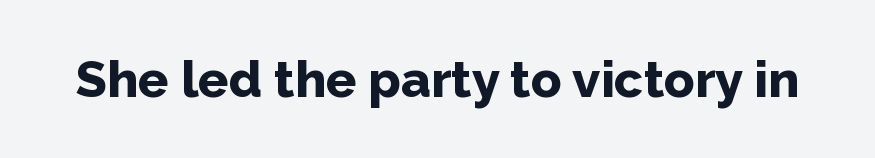
The image shows 51 px bold sans-serif type, upright; set normal letter spacing, not underlined; low stroke contrast and a medium x-height.
